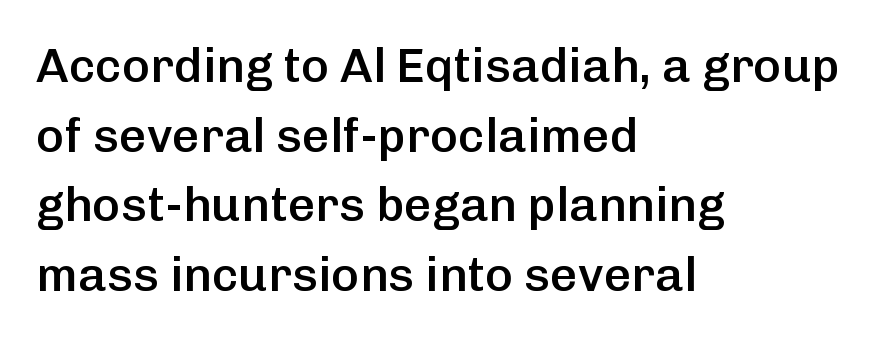
Q: Is the text bold? A: Semi-bold.
Q: Is the text italic (slanted)? A: No, it is upright.
Q: Is the typeface a serif or a sans-serif typeface? A: Sans-serif.
Q: Is the text underlined? A: No.
Q: How is the paragraph aligned? A: Left-aligned.
Q: Is the spacing between letters normal or unusually wide? A: Normal.
Q: Is the spacing between lines tight, normal or loose? A: Normal.
Q: Width (condensed, normal, or wide)? A: Normal.
Q: Stroke contrast? A: Low.
Q: x-height? A: Medium.
Q: Monospaced? A: No.
